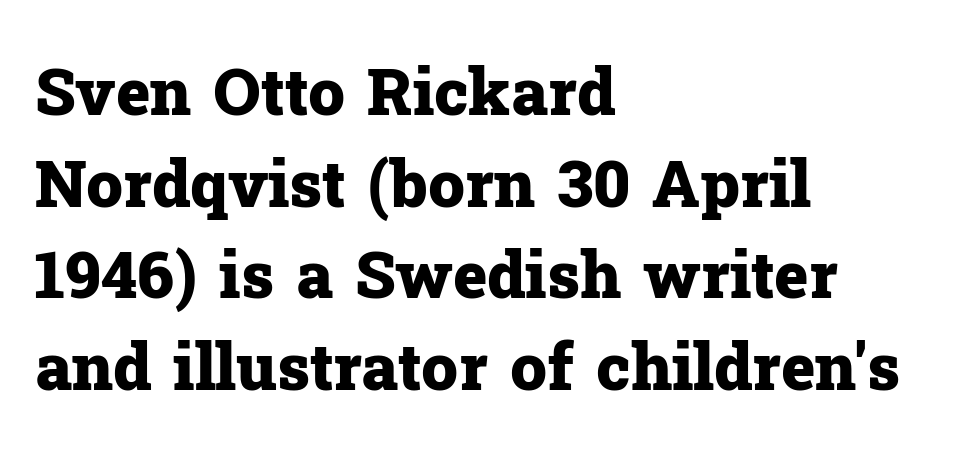
{"serif": "yes", "italic": "no", "bold": "yes", "weight": "heavy", "width": "normal", "stroke_contrast": "low", "x_height": "medium", "monospaced": "no", "underline": "no", "align": "left", "line_spacing": "normal", "line_spacing_ratio": 1.41, "letter_spacing": "normal", "letter_spacing_em": 0.0, "glyph_px": 65}
